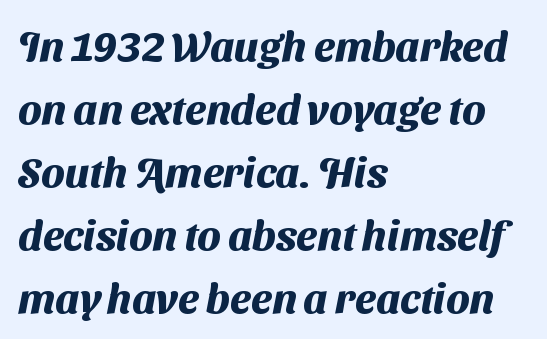
The image shows 42 px heavy sans-serif type; set left-aligned, normal line spacing (1.5x), normal letter spacing, not underlined; medium stroke contrast and a medium x-height.
